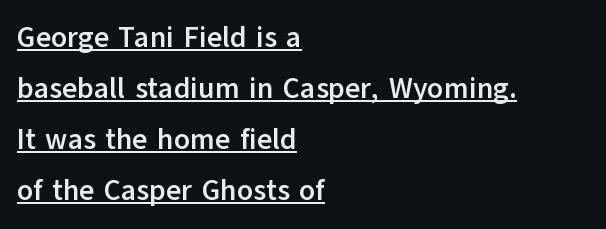
Q: Is the text bold? A: Yes.
Q: Is the text italic (slanted)? A: No, it is upright.
Q: Is the typeface a serif or a sans-serif typeface? A: Sans-serif.
Q: Is the text underlined? A: Yes.
Q: How is the paragraph aligned? A: Left-aligned.
Q: Is the spacing between letters normal or unusually wide? A: Normal.
Q: Width (condensed, normal, or wide)? A: Normal.
Q: Stroke contrast? A: Low.
Q: x-height? A: Medium.
Q: Monospaced? A: No.
